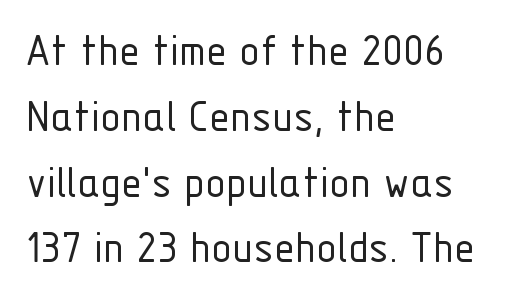
The paragraph has a hard left edge and a soft right edge. This sample has the flowing, uneven cadence of proportional lettering. Vertical stems look standard width or narrower in stroke. Normally led — the rows are evenly, conventionally spaced.
